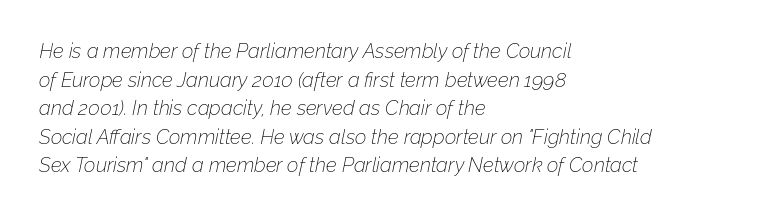
The image shows 20 px text type, italic (leaning right); set left-aligned, normal line spacing (1.43x), normal letter spacing, not underlined.
